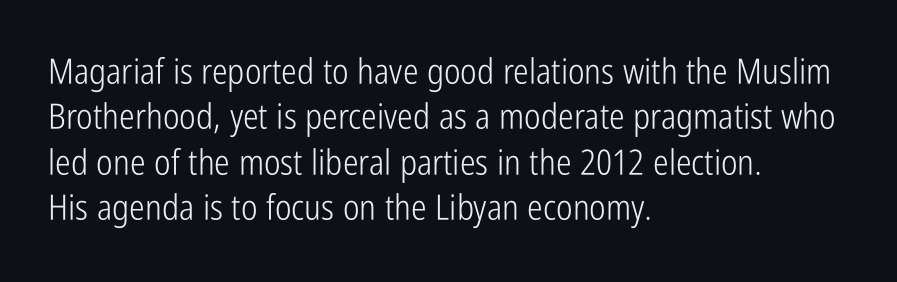
{"serif": "no", "italic": "no", "bold": "no", "weight": "light", "width": "condensed", "stroke_contrast": "low", "x_height": "medium", "monospaced": "no", "underline": "no", "align": "left", "line_spacing": "normal", "line_spacing_ratio": 1.3, "letter_spacing": "normal", "letter_spacing_em": 0.0, "glyph_px": 35}
